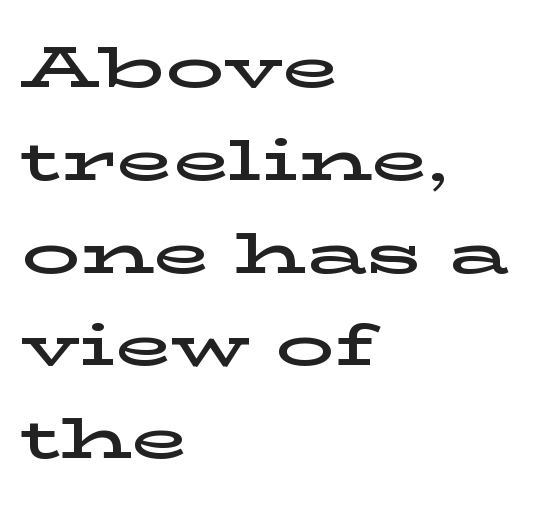
{"serif": "yes", "italic": "no", "width": "wide", "stroke_contrast": "low", "x_height": "medium", "monospaced": "no", "underline": "no", "align": "left", "line_spacing": "normal", "line_spacing_ratio": 1.6, "letter_spacing": "normal", "letter_spacing_em": 0.0, "glyph_px": 58}
